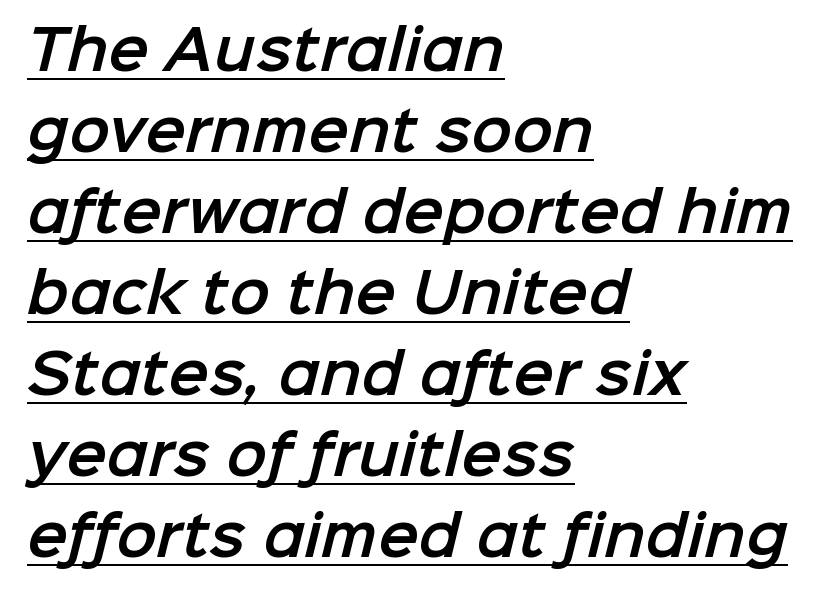
Baseline-to-baseline distance is the conventional proportion of letter height. No extra tracking has been applied to these lines. Varying glyph widths throughout — classic text-font behaviour. Line starts are locked; line ends wander.
